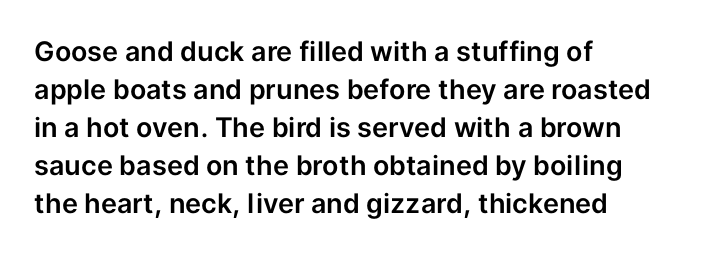
Every stem runs plumb, perpendicular to the baseline. No extra tracking has been applied to these lines. Students, observe: this is what conventionally led text looks like. The rendering anchors every line to the left-hand side. Just letters on the line, the space beneath them empty.
